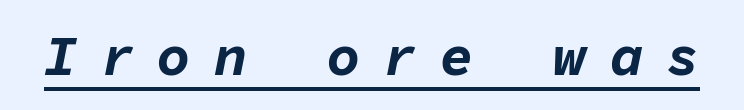
Q: Is the text bold? A: Yes.
Q: Is the text italic (slanted)? A: Yes, it leans right by about 11 degrees.
Q: Is the text underlined? A: Yes.
Q: Is the spacing between letters normal or unusually wide? A: Unusually wide.
Q: Width (condensed, normal, or wide)? A: Normal.
Q: Stroke contrast? A: Low.
Q: x-height? A: Medium.
Q: Monospaced? A: Yes.
